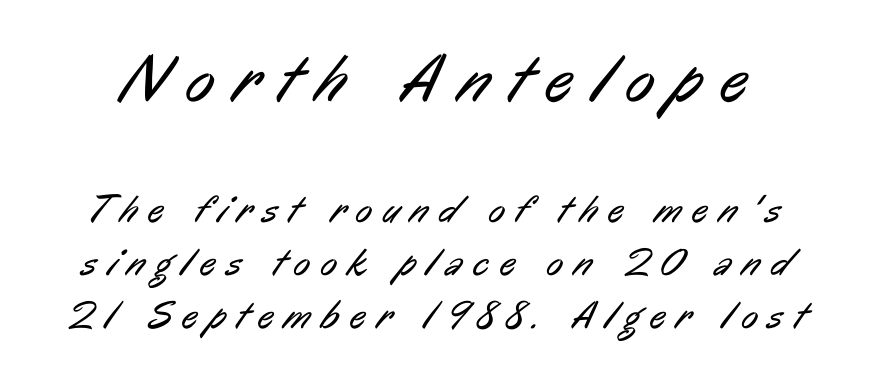
{"serif": "no", "bold": "no", "weight": "regular", "width": "condensed", "stroke_contrast": "low", "x_height": "medium", "monospaced": "no", "underline": "no", "line_spacing": "normal", "line_spacing_ratio": 1.37, "letter_spacing": "wide", "letter_spacing_em": 0.28, "larger_block": "first", "size_ratio": 1.74, "glyph_px": 68}
